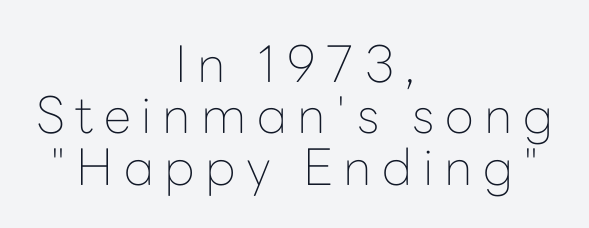
Q: Is the text bold? A: No.
Q: Is the text italic (slanted)? A: No, it is upright.
Q: Is the typeface a serif or a sans-serif typeface? A: Sans-serif.
Q: Is the text underlined? A: No.
Q: How is the paragraph aligned? A: Centered.
Q: Is the spacing between letters normal or unusually wide? A: Unusually wide.
Q: Is the spacing between lines tight, normal or loose? A: Tight.
Q: Width (condensed, normal, or wide)? A: Normal.
Q: Stroke contrast? A: Low.
Q: x-height? A: Medium.
Q: Monospaced? A: No.
